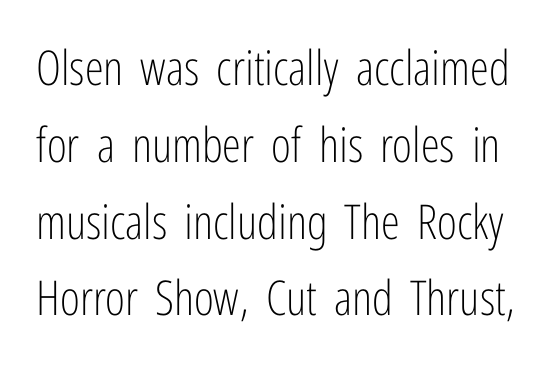
{"serif": "no", "italic": "no", "bold": "no", "weight": "light", "width": "condensed", "stroke_contrast": "low", "x_height": "medium", "monospaced": "no", "underline": "no", "line_spacing": "normal", "line_spacing_ratio": 1.6, "letter_spacing": "normal", "letter_spacing_em": 0.0, "glyph_px": 48}
